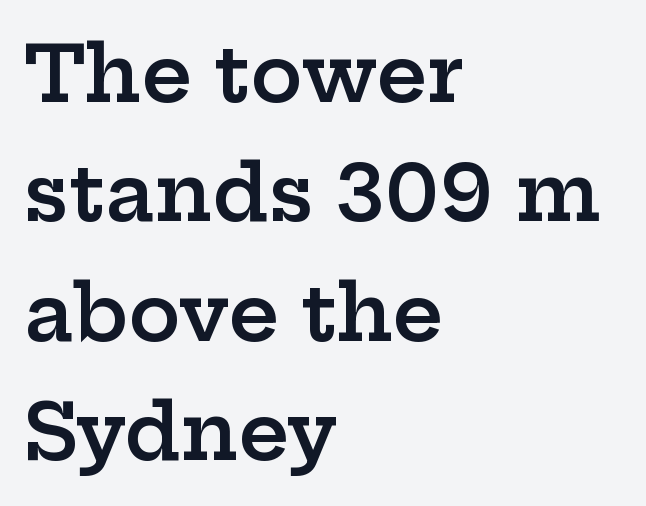
Q: Is the text bold? A: Semi-bold.
Q: Is the text italic (slanted)? A: No, it is upright.
Q: Is the typeface a serif or a sans-serif typeface? A: Serif.
Q: Is the text underlined? A: No.
Q: How is the paragraph aligned? A: Left-aligned.
Q: Is the spacing between letters normal or unusually wide? A: Normal.
Q: Is the spacing between lines tight, normal or loose? A: Normal.
Q: Width (condensed, normal, or wide)? A: Wide.
Q: Stroke contrast? A: Low.
Q: x-height? A: Medium.
Q: Monospaced? A: No.
